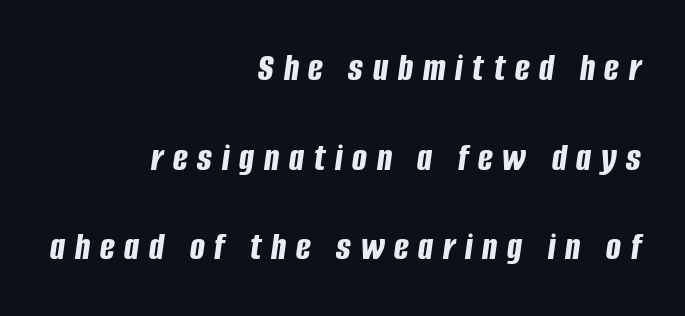
Q: Is the text bold? A: Yes.
Q: Is the text italic (slanted)? A: Yes, it leans right by about 8 degrees.
Q: Is the text underlined? A: No.
Q: How is the paragraph aligned? A: Right-aligned.
Q: Is the spacing between letters normal or unusually wide? A: Unusually wide.
Q: Is the spacing between lines tight, normal or loose? A: Loose.
Q: Width (condensed, normal, or wide)? A: Condensed.
Q: Stroke contrast? A: Low.
Q: x-height? A: Large.
Q: Monospaced? A: No.
